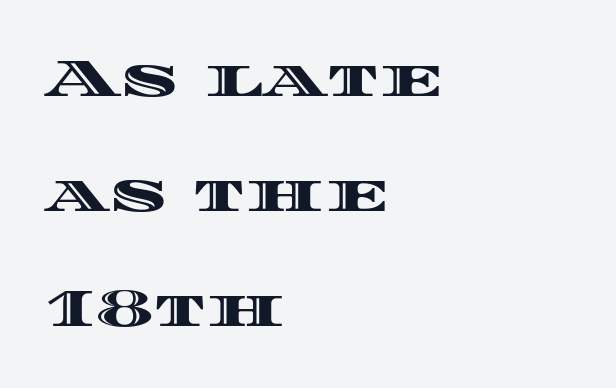
Is this a fixed-width face? No — the glyphs have proportional, varying widths. Between one letter and the next there's only the usual sliver of space. Glance below the letters and you will spot only blank space. Regarding leading, the lines here are spaced well apart. The typography opts for an upright posture over an oblique one. In CSS terms this would be text-align: left.
